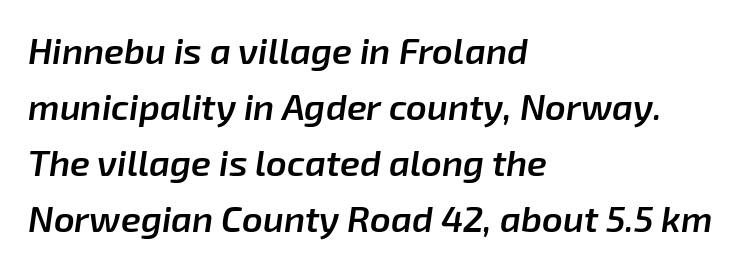
Notice the strokes are somewhat thickened but not fully heavy: this is a semibold. Do the characters align in a grid? No, the font is proportional. Standard letterfit; no display-style spreading of the glyphs. Just letters on the line, the space beneath them empty. The passage shown stacks its lines at a standard gap.
